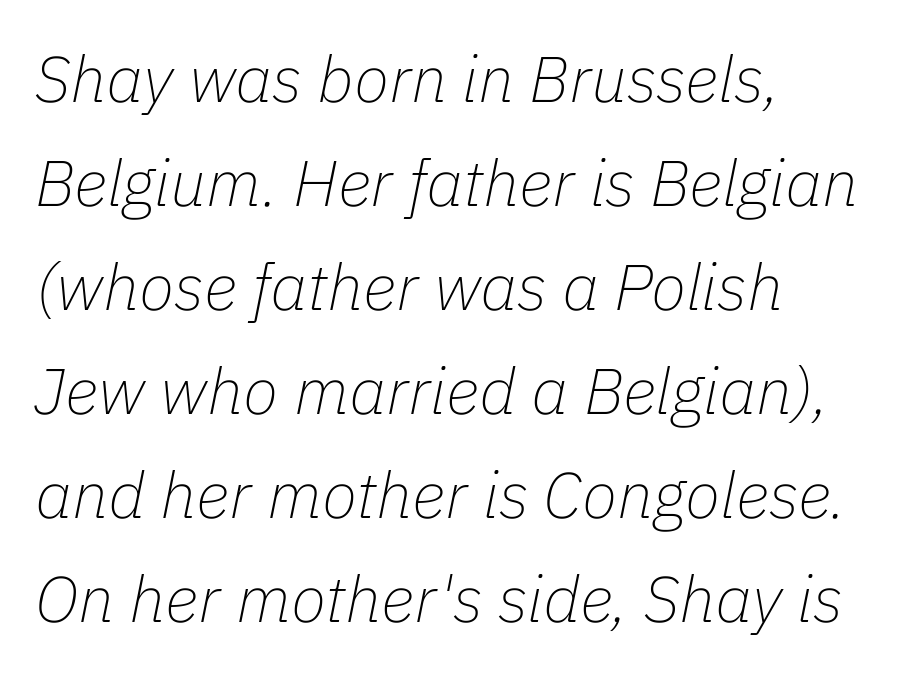
Q: Is the text bold? A: No.
Q: Is the text italic (slanted)? A: Yes, it leans right by about 11 degrees.
Q: Is the text underlined? A: No.
Q: How is the paragraph aligned? A: Left-aligned.
Q: Is the spacing between letters normal or unusually wide? A: Normal.
Q: Is the spacing between lines tight, normal or loose? A: Normal.
Q: Width (condensed, normal, or wide)? A: Normal.
Q: Stroke contrast? A: Low.
Q: x-height? A: Medium.
Q: Monospaced? A: No.
